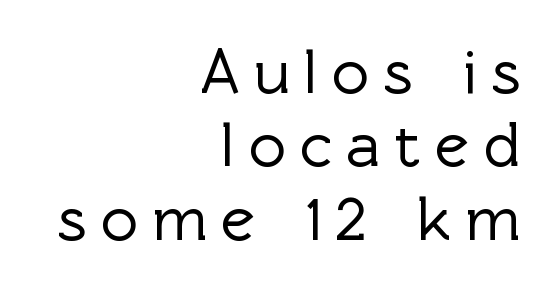
{"serif": "no", "italic": "no", "width": "normal", "x_height": "medium", "monospaced": "no", "underline": "no", "align": "right", "line_spacing": "tight", "line_spacing_ratio": 1.13, "letter_spacing": "wide", "letter_spacing_em": 0.21, "glyph_px": 65}
